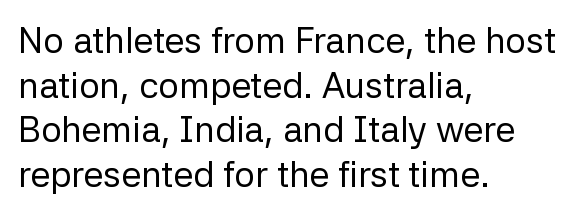
Q: Is the text bold? A: No.
Q: Is the text italic (slanted)? A: No, it is upright.
Q: Is the typeface a serif or a sans-serif typeface? A: Sans-serif.
Q: Is the text underlined? A: No.
Q: How is the paragraph aligned? A: Left-aligned.
Q: Is the spacing between letters normal or unusually wide? A: Normal.
Q: Width (condensed, normal, or wide)? A: Normal.
Q: Stroke contrast? A: Low.
Q: x-height? A: Medium.
Q: Monospaced? A: No.
